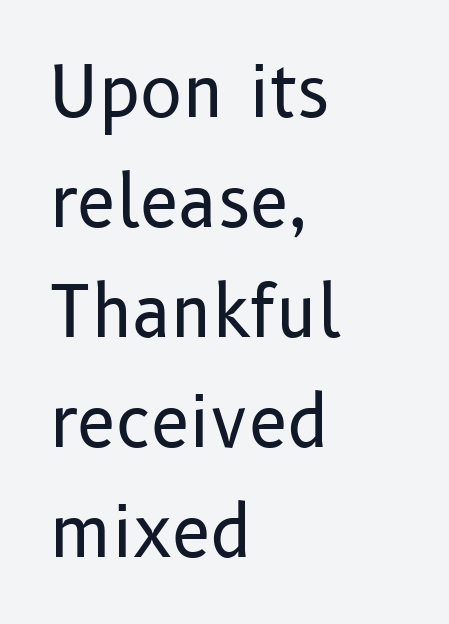
The image shows 70 px regular-weight sans-serif type, upright; set left-aligned, normal line spacing (1.57x), normal letter spacing, not underlined; low stroke contrast and a medium x-height.
